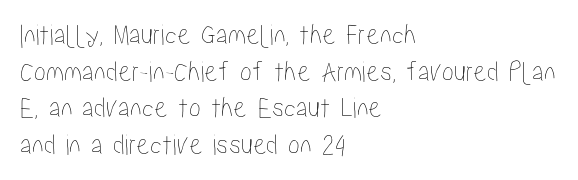
The image shows 30 px condensed type, upright; set left-aligned, line spacing 1.22x, normal letter spacing, not underlined; low stroke contrast and a medium x-height.
